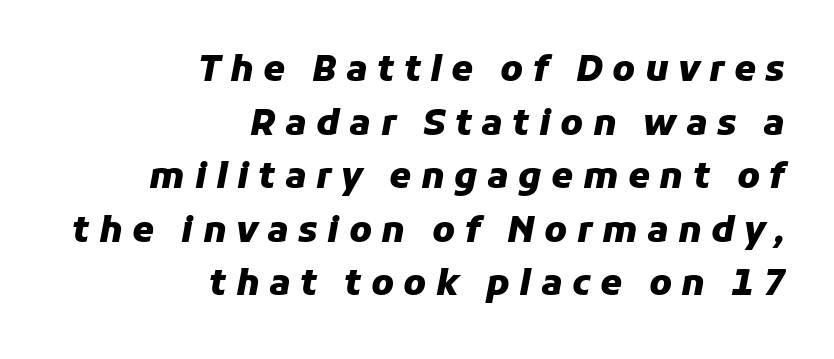
The letters advance in unequal steps, a hallmark of proportional type. Does the weight exceed regular? Yes, all the way to bold. Does the leading feel generous? No, just average. The glyphs are unaccompanied by any horizontal stroke below them. A typesetter would call this heavily tracked-out type.
